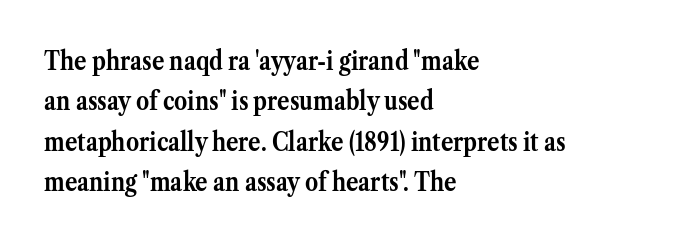
{"italic": "no", "bold": "yes", "underline": "no", "align": "left", "line_spacing": "normal", "line_spacing_ratio": 1.55, "letter_spacing": "normal", "letter_spacing_em": 0.0, "glyph_px": 26}
